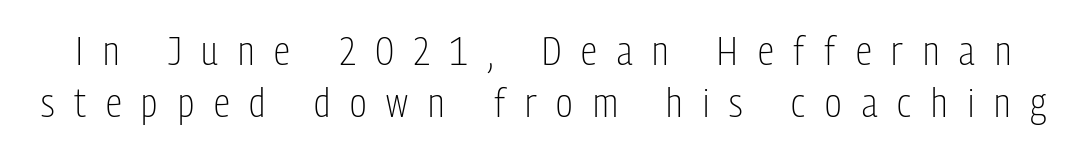
Q: Is the text bold? A: No.
Q: Is the text italic (slanted)? A: No, it is upright.
Q: Is the typeface a serif or a sans-serif typeface? A: Sans-serif.
Q: Is the text underlined? A: No.
Q: Is the spacing between letters normal or unusually wide? A: Unusually wide.
Q: Is the spacing between lines tight, normal or loose? A: Normal.
Q: Width (condensed, normal, or wide)? A: Condensed.
Q: Stroke contrast? A: Low.
Q: x-height? A: Medium.
Q: Monospaced? A: No.
